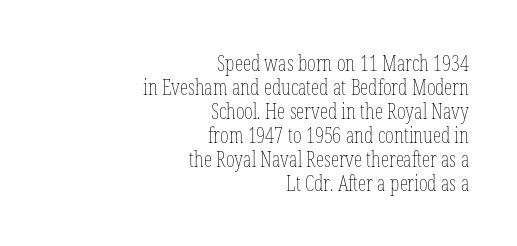
Q: Is the text bold? A: No.
Q: Is the text italic (slanted)? A: No, it is upright.
Q: Is the text underlined? A: No.
Q: How is the paragraph aligned? A: Right-aligned.
Q: Is the spacing between letters normal or unusually wide? A: Normal.
Q: Is the spacing between lines tight, normal or loose? A: Tight.
